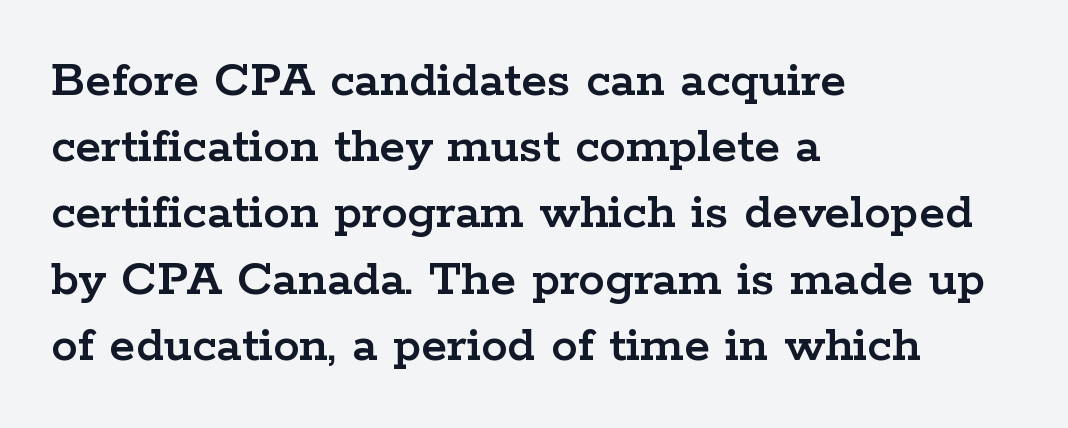
Q: Is the text italic (slanted)? A: No, it is upright.
Q: Is the typeface a serif or a sans-serif typeface? A: Serif.
Q: Is the text underlined? A: No.
Q: How is the paragraph aligned? A: Left-aligned.
Q: Is the spacing between letters normal or unusually wide? A: Normal.
Q: Is the spacing between lines tight, normal or loose? A: Normal.
Q: Width (condensed, normal, or wide)? A: Wide.
Q: Stroke contrast? A: Low.
Q: x-height? A: Medium.
Q: Monospaced? A: No.
